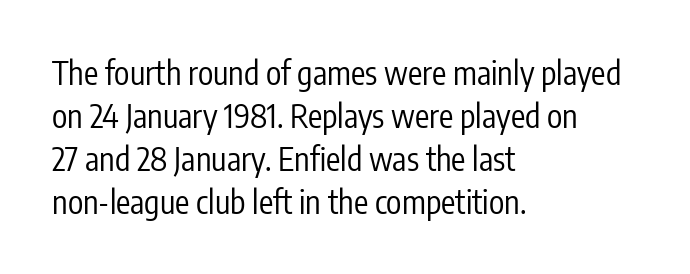
Q: Is the text bold? A: No.
Q: Is the text italic (slanted)? A: No, it is upright.
Q: Is the typeface a serif or a sans-serif typeface? A: Sans-serif.
Q: Is the text underlined? A: No.
Q: How is the paragraph aligned? A: Left-aligned.
Q: Is the spacing between letters normal or unusually wide? A: Normal.
Q: Is the spacing between lines tight, normal or loose? A: Normal.
Q: Width (condensed, normal, or wide)? A: Condensed.
Q: Stroke contrast? A: Low.
Q: x-height? A: Medium.
Q: Monospaced? A: No.
